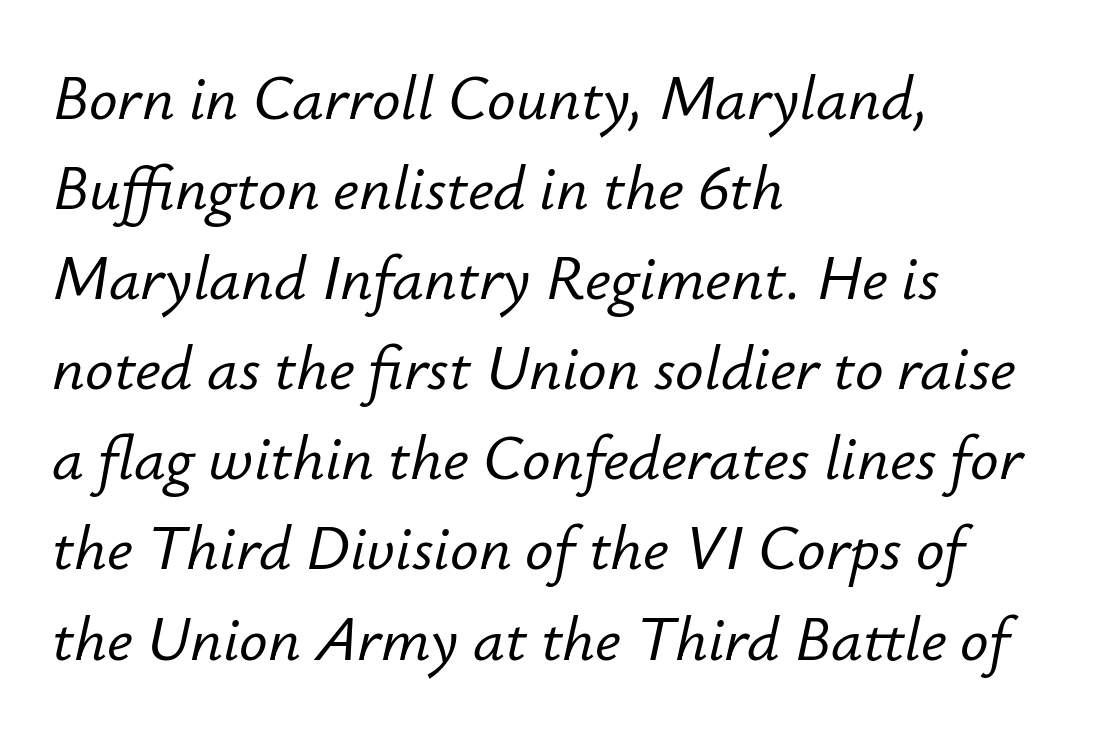
The image shows 63 px text type, italic (leaning right); set left-aligned, normal line spacing (1.43x), normal letter spacing, not underlined; low stroke contrast and a small x-height.
